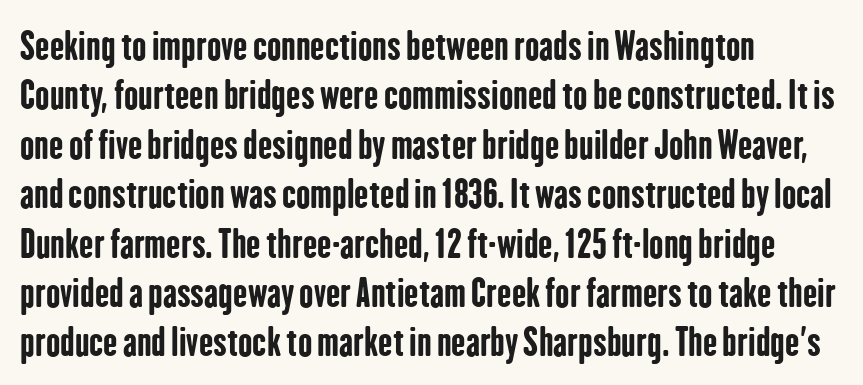
{"serif": "no", "italic": "no", "bold": "yes", "weight": "bold", "width": "condensed", "stroke_contrast": "low", "x_height": "medium", "monospaced": "no", "underline": "no", "align": "left", "line_spacing": "normal", "line_spacing_ratio": 1.3, "letter_spacing": "normal", "letter_spacing_em": 0.0, "glyph_px": 38}
